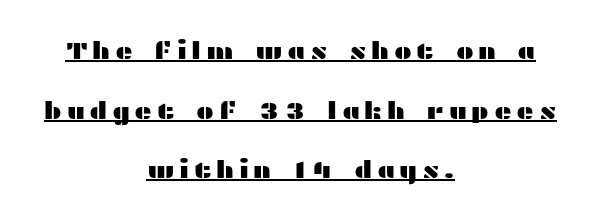
{"italic": "no", "underline": "yes", "align": "center", "line_spacing": "loose", "line_spacing_ratio": 2.48, "glyph_px": 24}
